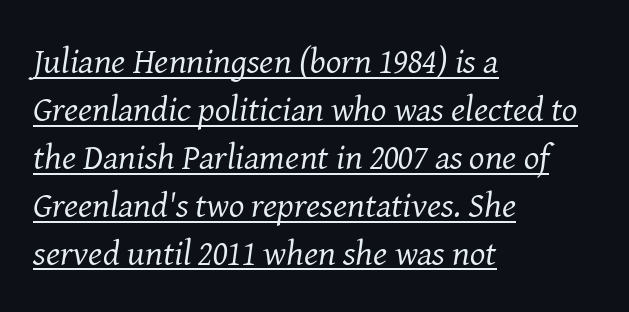
The image shows 36 px regular-weight serif type, italic (leaning right); set left-aligned, normal line spacing (1.33x), normal letter spacing, underlined; medium stroke contrast and a medium x-height.
